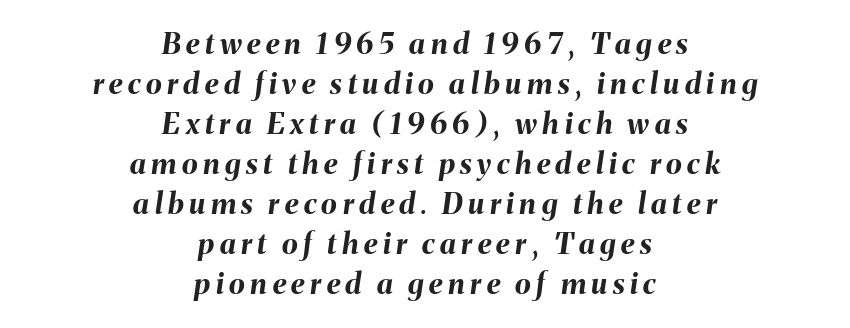
Italic: yes, the glyphs are oblique. Set as a true bold cut, around the 700 mark. Compared with typical paragraphs, the rows here are spaced about the same. Horizontally, the lines are justified to the midpoint only. Type without underlining.
